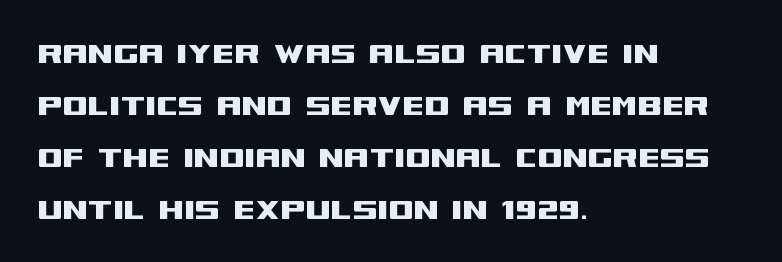
Serifs: no, the terminals of the letterforms are clean. Vertically, the passage feels balanced, rows spaced as you'd expect. Where is the straight margin? On the left. This rendering leaves character spacing at its baseline value. Spacing verdict: proportional, widths tailored to each character. Just letters on the line, the space beneath them empty.
